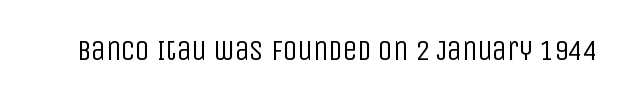
Q: Is the text bold? A: No.
Q: Is the text italic (slanted)? A: No, it is upright.
Q: Is the typeface a serif or a sans-serif typeface? A: Sans-serif.
Q: Is the text underlined? A: No.
Q: Is the spacing between letters normal or unusually wide? A: Normal.
Q: Width (condensed, normal, or wide)? A: Condensed.
Q: Stroke contrast? A: Low.
Q: x-height? A: Large.
Q: Monospaced? A: No.
